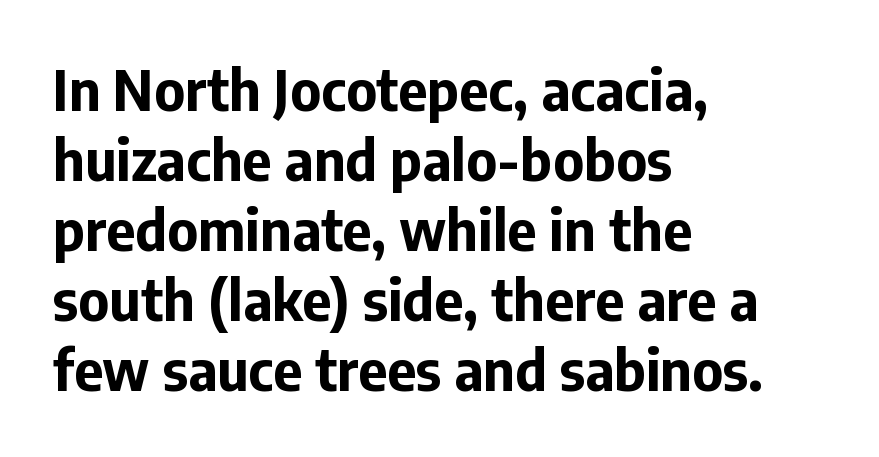
The letters stand upright; this is a roman face. The face used here is rendered with its standard letterfit. Regarding leading, the lines here are spaced in the standard way. Clear beneath every line of the passage. Think of a printed novel: that variable character pitch is what you see here. This sample uses a sans-serif face.
